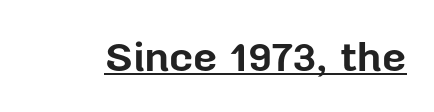
Q: Is the text bold? A: Yes.
Q: Is the text italic (slanted)? A: No, it is upright.
Q: Is the typeface a serif or a sans-serif typeface? A: Sans-serif.
Q: Is the text underlined? A: Yes.
Q: Is the spacing between letters normal or unusually wide? A: Normal.
Q: Width (condensed, normal, or wide)? A: Normal.
Q: Stroke contrast? A: Low.
Q: x-height? A: Medium.
Q: Monospaced? A: No.
